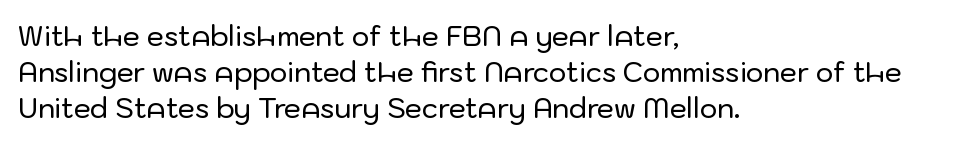
Q: Is the text italic (slanted)? A: No, it is upright.
Q: Is the text underlined? A: No.
Q: How is the paragraph aligned? A: Left-aligned.
Q: Is the spacing between letters normal or unusually wide? A: Normal.
Q: Is the spacing between lines tight, normal or loose? A: Normal.
